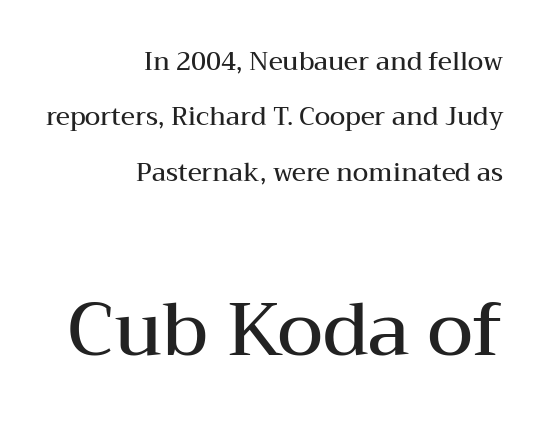
Q: Is the text bold? A: Semi-bold.
Q: Is the text italic (slanted)? A: No, it is upright.
Q: Is the typeface a serif or a sans-serif typeface? A: Serif.
Q: Is the text underlined? A: No.
Q: How is the paragraph aligned? A: Right-aligned.
Q: Is the spacing between letters normal or unusually wide? A: Normal.
Q: Is the spacing between lines tight, normal or loose? A: Loose.
Q: Which block of text is set in a larger size, the first (top) or the second (bottom)? A: The second (bottom) one.
Q: Width (condensed, normal, or wide)? A: Wide.
Q: Stroke contrast? A: Medium.
Q: x-height? A: Medium.
Q: Monospaced? A: No.
